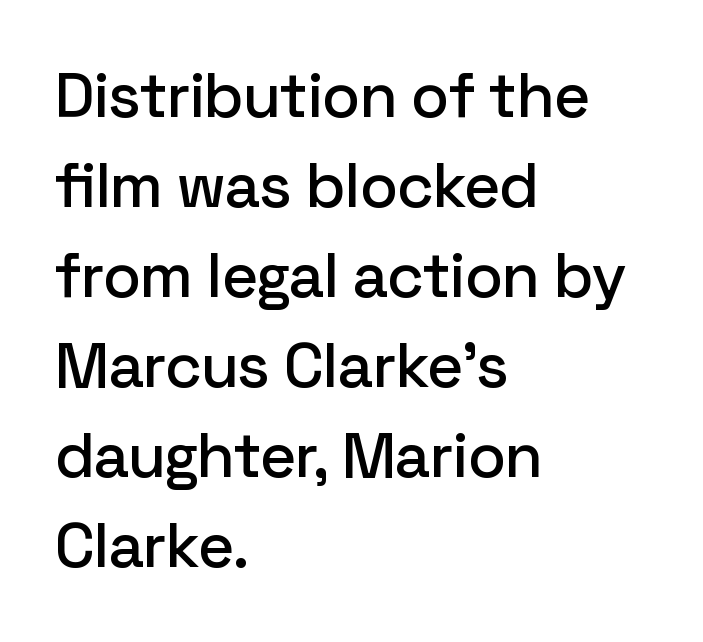
Q: Is the text italic (slanted)? A: No, it is upright.
Q: Is the typeface a serif or a sans-serif typeface? A: Sans-serif.
Q: Is the text underlined? A: No.
Q: How is the paragraph aligned? A: Left-aligned.
Q: Is the spacing between letters normal or unusually wide? A: Normal.
Q: Is the spacing between lines tight, normal or loose? A: Normal.
Q: Width (condensed, normal, or wide)? A: Normal.
Q: Stroke contrast? A: Low.
Q: x-height? A: Medium.
Q: Monospaced? A: No.
